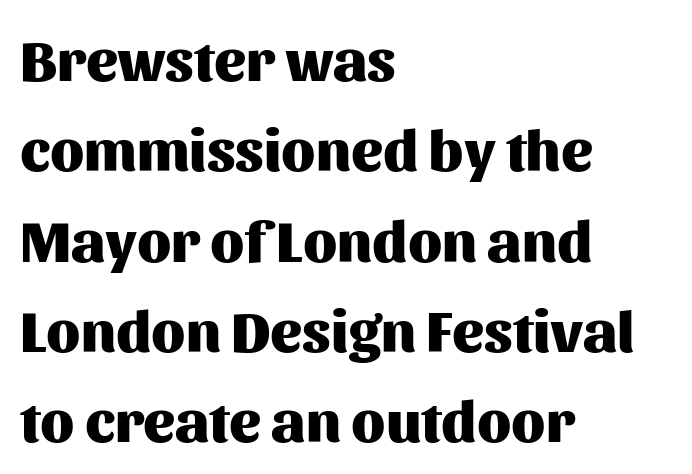
Q: Is the text bold? A: Yes.
Q: Is the text italic (slanted)? A: No, it is upright.
Q: Is the typeface a serif or a sans-serif typeface? A: Sans-serif.
Q: Is the text underlined? A: No.
Q: How is the paragraph aligned? A: Left-aligned.
Q: Is the spacing between letters normal or unusually wide? A: Normal.
Q: Is the spacing between lines tight, normal or loose? A: Normal.
Q: Width (condensed, normal, or wide)? A: Normal.
Q: Stroke contrast? A: Medium.
Q: x-height? A: Medium.
Q: Monospaced? A: No.
